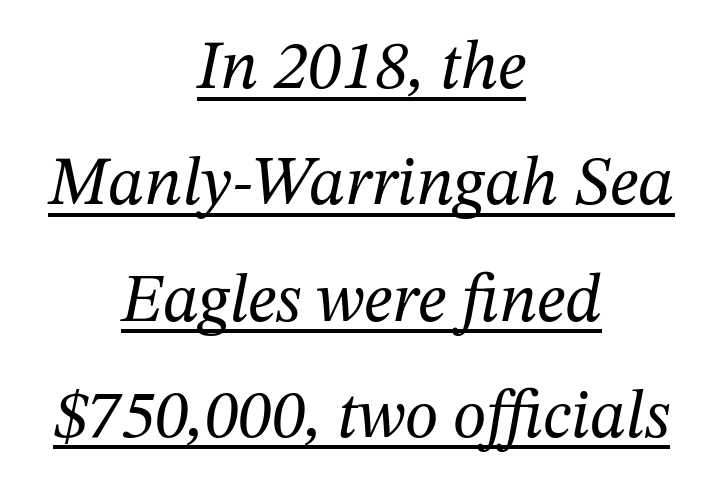
{"serif": "yes", "italic": "yes", "lean": "right", "slant_degrees": 12, "bold": "no", "weight": "regular", "width": "normal", "stroke_contrast": "medium", "x_height": "medium", "monospaced": "no", "underline": "yes", "align": "center", "line_spacing_ratio": 1.71, "letter_spacing": "normal", "letter_spacing_em": 0.0, "glyph_px": 68}
